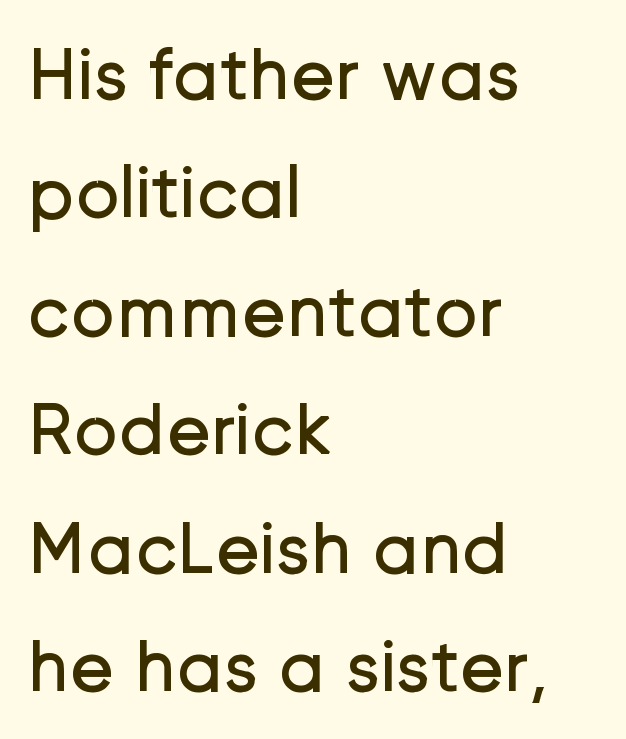
The image shows 75 px regular-weight sans-serif type, upright; set left-aligned, normal line spacing (1.58x), normal letter spacing, not underlined; low stroke contrast and a medium x-height.
